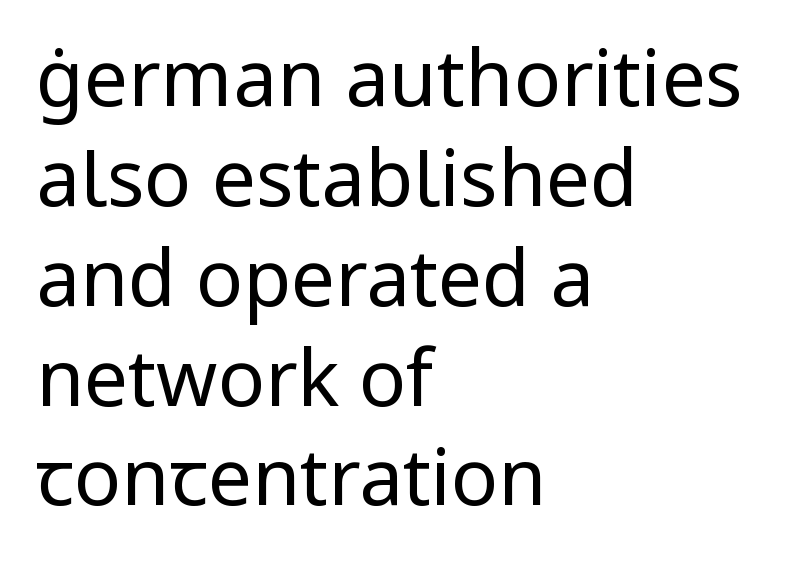
The image shows 78 px regular-weight sans-serif type, upright; set left-aligned, normal line spacing (1.28x), normal letter spacing, not underlined; low stroke contrast and a medium x-height.
